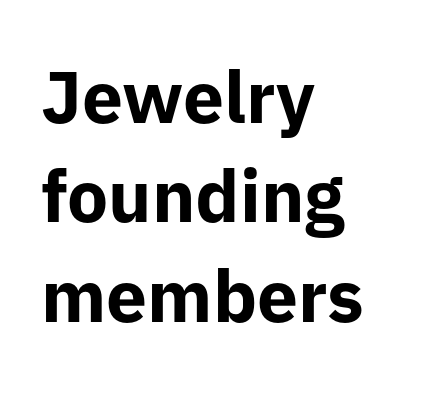
The image shows 73 px bold sans-serif type, upright; set left-aligned, normal line spacing (1.36x), normal letter spacing, not underlined; low stroke contrast and a medium x-height.
